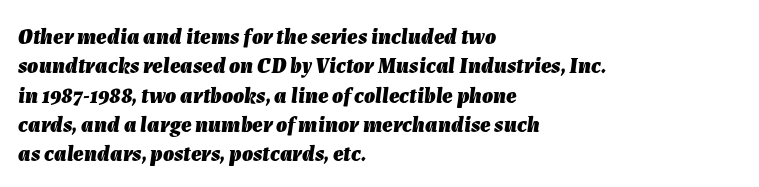
{"italic": "yes", "lean": "right", "slant_degrees": 7, "bold": "yes", "underline": "no", "align": "left", "line_spacing": "normal", "line_spacing_ratio": 1.33, "letter_spacing": "normal", "letter_spacing_em": 0.0, "glyph_px": 22}
